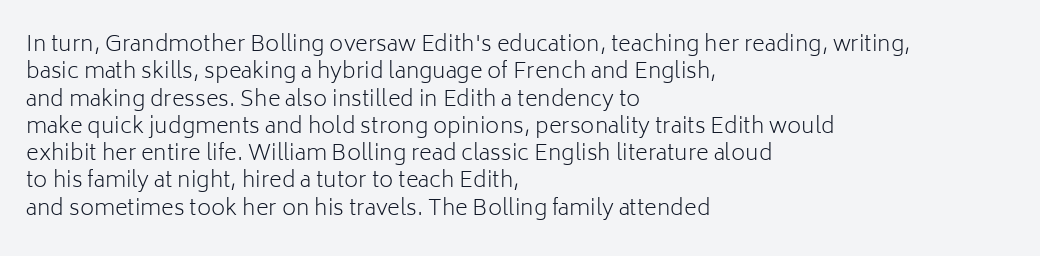
The image shows 22 px text type, upright; set left-aligned, line spacing 1.24x, normal letter spacing, not underlined.
